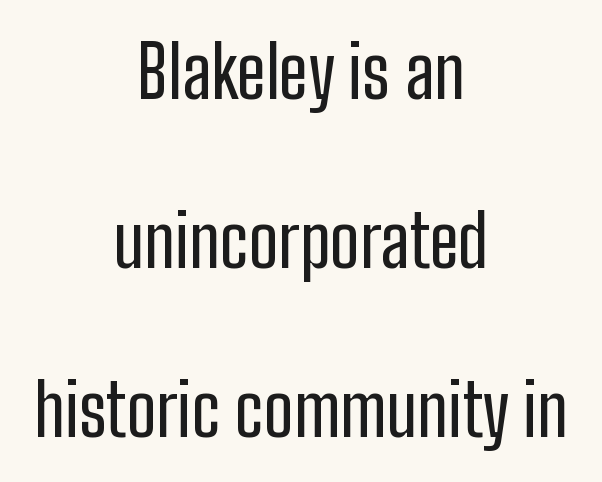
Q: Is the text italic (slanted)? A: No, it is upright.
Q: Is the typeface a serif or a sans-serif typeface? A: Sans-serif.
Q: Is the text underlined? A: No.
Q: How is the paragraph aligned? A: Centered.
Q: Is the spacing between letters normal or unusually wide? A: Normal.
Q: Is the spacing between lines tight, normal or loose? A: Loose.
Q: Width (condensed, normal, or wide)? A: Condensed.
Q: Stroke contrast? A: Low.
Q: x-height? A: Medium.
Q: Monospaced? A: No.
